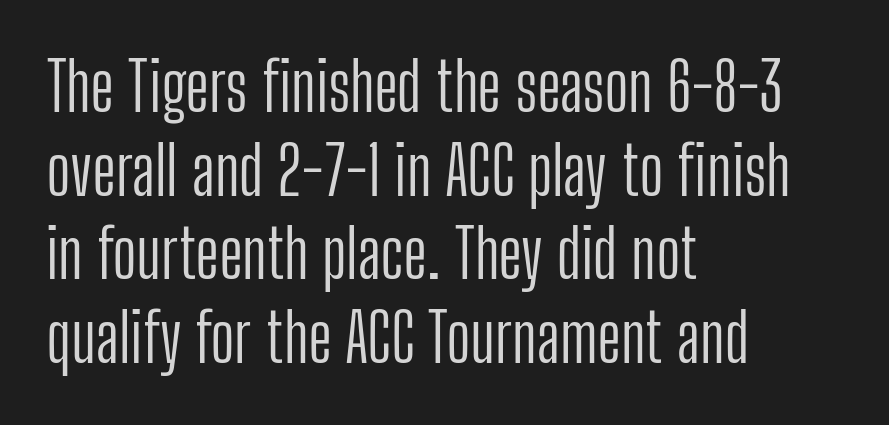
Q: Is the text bold? A: No.
Q: Is the text italic (slanted)? A: No, it is upright.
Q: Is the typeface a serif or a sans-serif typeface? A: Sans-serif.
Q: Is the text underlined? A: No.
Q: How is the paragraph aligned? A: Left-aligned.
Q: Is the spacing between letters normal or unusually wide? A: Normal.
Q: Is the spacing between lines tight, normal or loose? A: Normal.
Q: Width (condensed, normal, or wide)? A: Condensed.
Q: Stroke contrast? A: Low.
Q: x-height? A: Medium.
Q: Monospaced? A: No.
